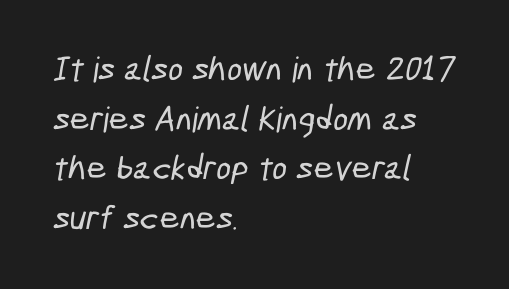
{"serif": "no", "width": "condensed", "stroke_contrast": "low", "x_height": "medium", "monospaced": "no", "underline": "no", "align": "left", "line_spacing": "normal", "line_spacing_ratio": 1.42, "letter_spacing": "normal", "letter_spacing_em": 0.0, "glyph_px": 35}
